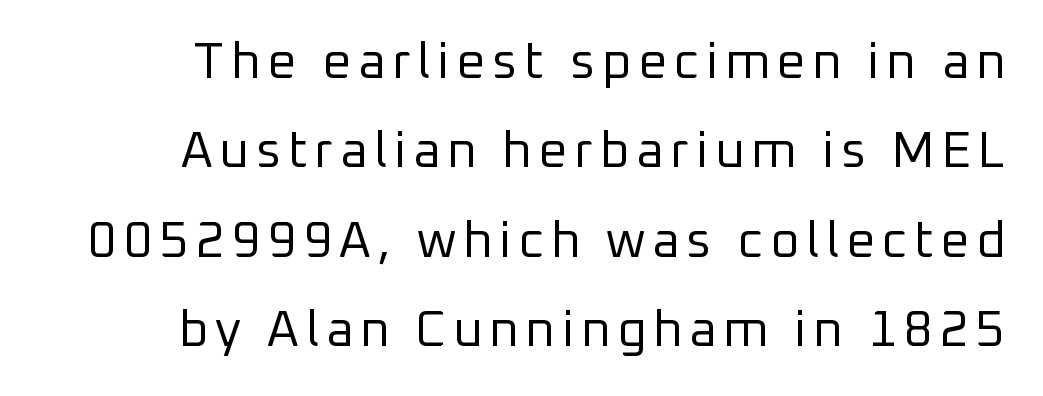
{"serif": "no", "italic": "no", "bold": "no", "weight": "regular", "width": "normal", "stroke_contrast": "low", "x_height": "medium", "monospaced": "no", "underline": "no", "line_spacing_ratio": 1.79, "glyph_px": 50}
